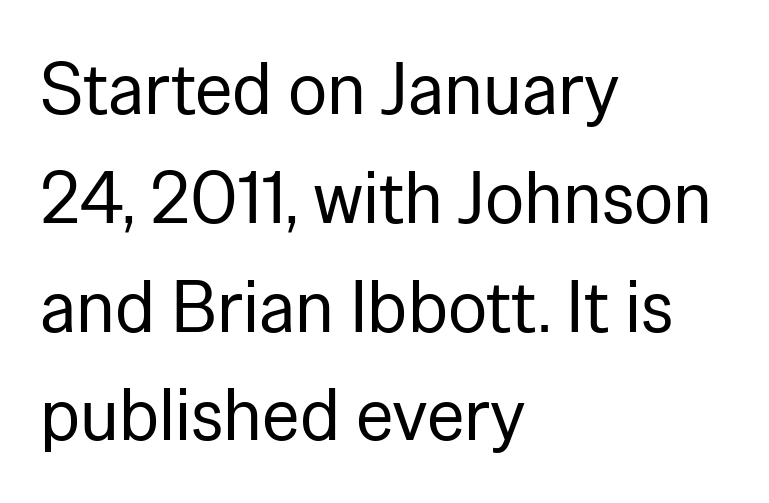
The image shows 73 px regular-weight sans-serif type, upright; set left-aligned, normal line spacing (1.49x), normal letter spacing, not underlined; low stroke contrast and a medium x-height.
